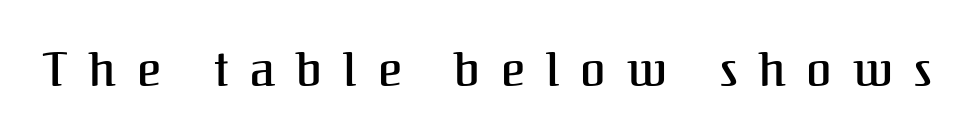
{"serif": "yes", "italic": "no", "width": "normal", "stroke_contrast": "medium", "x_height": "medium", "monospaced": "no", "underline": "no", "letter_spacing": "wide", "letter_spacing_em": 0.46, "glyph_px": 46}
